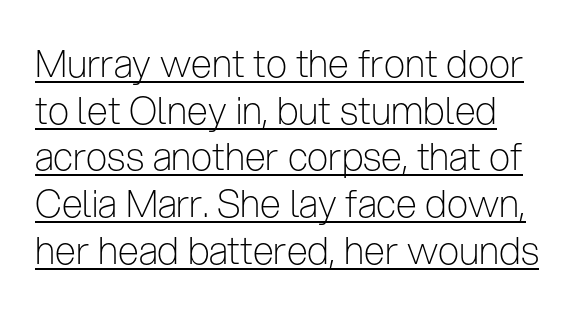
The image shows 38 px light, condensed sans-serif type, upright; set line spacing 1.23x, normal letter spacing, underlined; low stroke contrast and a medium x-height.
